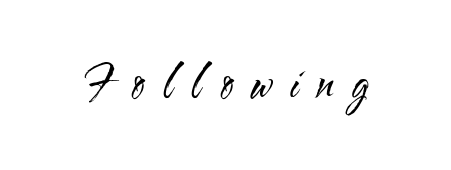
The image shows 45 px regular-weight, condensed sans-serif type; set unusually wide letter spacing (+0.41 em), not underlined; medium stroke contrast and a small x-height.
